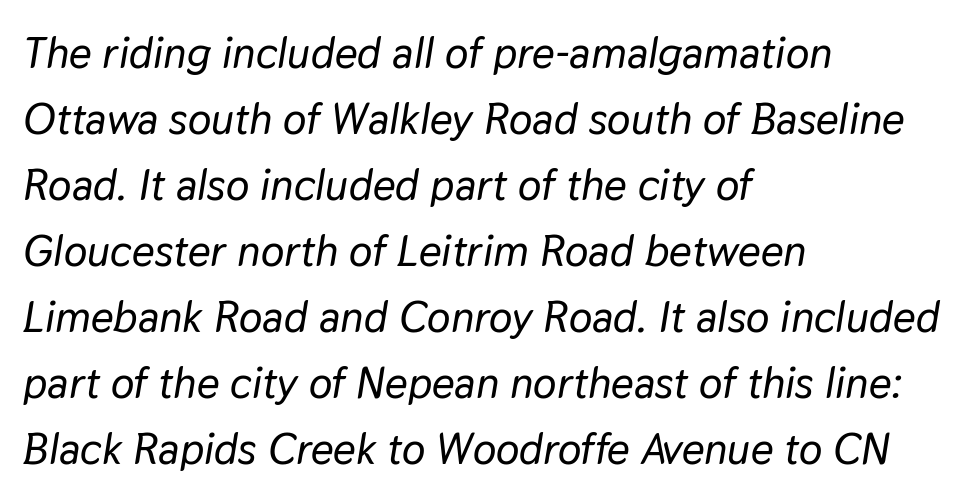
Q: Is the text italic (slanted)? A: Yes, it leans right by about 9 degrees.
Q: Is the text underlined? A: No.
Q: How is the paragraph aligned? A: Left-aligned.
Q: Is the spacing between letters normal or unusually wide? A: Normal.
Q: Is the spacing between lines tight, normal or loose? A: Normal.
Q: Width (condensed, normal, or wide)? A: Normal.
Q: Stroke contrast? A: Low.
Q: x-height? A: Medium.
Q: Monospaced? A: No.
